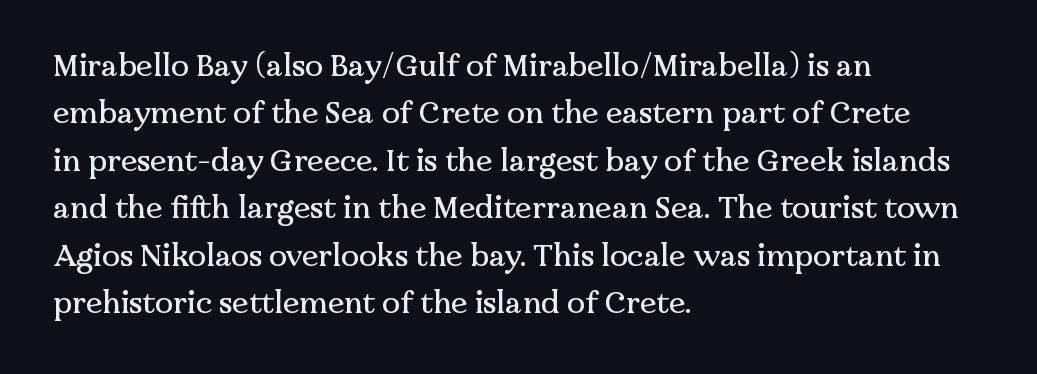
The image shows 30 px serif type, upright; set left-aligned, normal line spacing (1.58x), normal letter spacing, not underlined; medium stroke contrast and a medium x-height.
